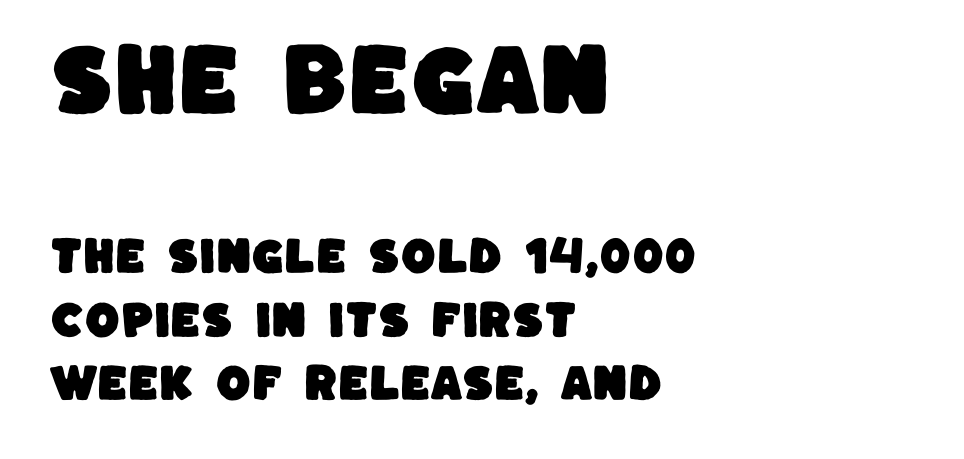
Q: Is the typeface a serif or a sans-serif typeface? A: Sans-serif.
Q: Is the text underlined? A: No.
Q: How is the paragraph aligned? A: Left-aligned.
Q: Is the spacing between letters normal or unusually wide? A: Normal.
Q: Is the spacing between lines tight, normal or loose? A: Normal.
Q: Which block of text is set in a larger size, the first (top) or the second (bottom)? A: The first (top) one.
Q: Width (condensed, normal, or wide)? A: Normal.
Q: Stroke contrast? A: Low.
Q: x-height? A: Large.
Q: Monospaced? A: No.
